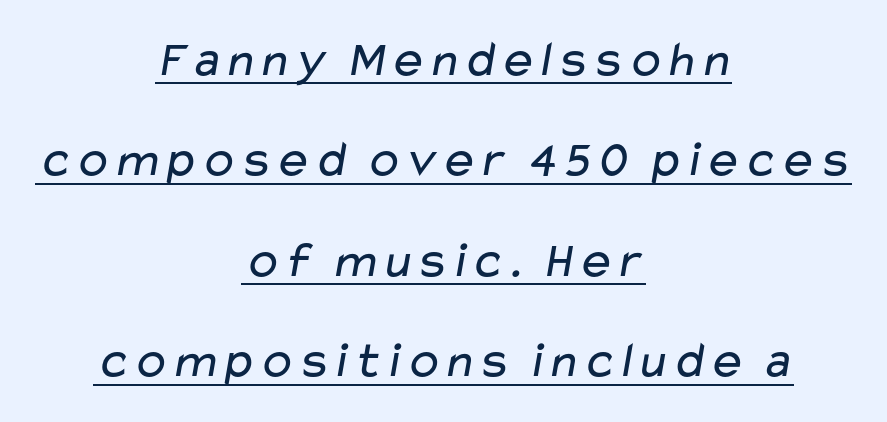
The image shows 51 px regular-weight, wide sans-serif type; set centered, loose line spacing (1.97x), normal letter spacing, underlined; low stroke contrast and a medium x-height.
